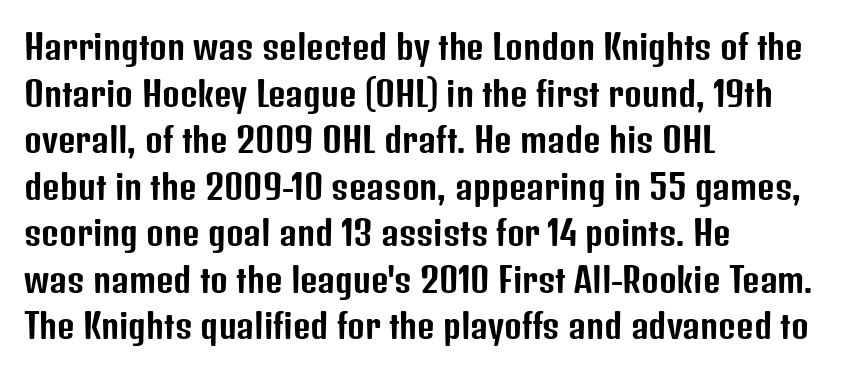
{"serif": "no", "italic": "no", "width": "condensed", "stroke_contrast": "low", "x_height": "medium", "monospaced": "no", "underline": "no", "align": "left", "line_spacing": "normal", "line_spacing_ratio": 1.37, "letter_spacing": "normal", "letter_spacing_em": 0.0, "glyph_px": 34}
